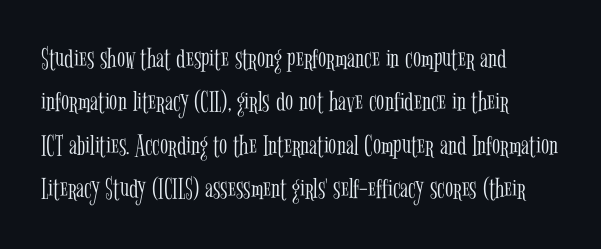
The image shows 30 px light, condensed serif type, upright; set left-aligned, normal line spacing (1.45x), normal letter spacing, not underlined; low stroke contrast and a medium x-height.
